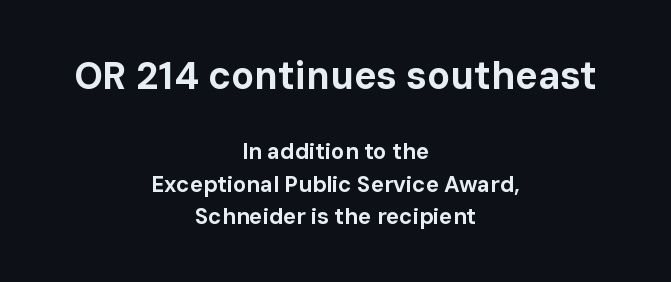
{"serif": "no", "italic": "no", "bold": "yes", "weight": "bold", "width": "normal", "stroke_contrast": "low", "x_height": "medium", "monospaced": "no", "underline": "no", "align": "center", "line_spacing": "normal", "line_spacing_ratio": 1.47, "letter_spacing": "normal", "letter_spacing_em": 0.0, "larger_block": "first", "size_ratio": 1.73, "glyph_px": 38}
